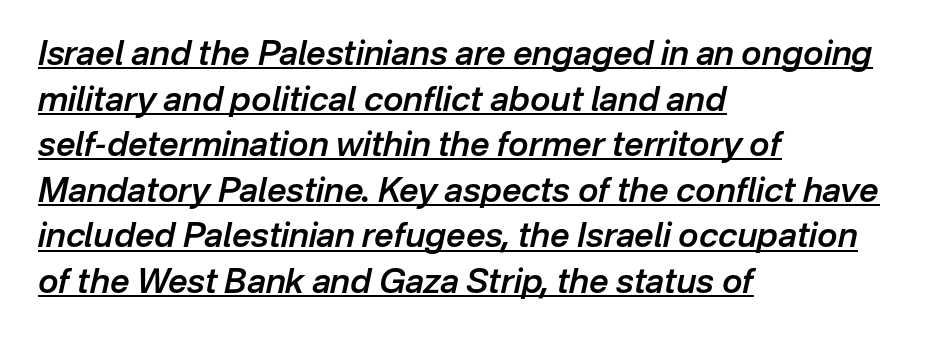
Q: Is the text bold? A: Semi-bold.
Q: Is the text italic (slanted)? A: Yes, it leans right by about 12 degrees.
Q: Is the text underlined? A: Yes.
Q: How is the paragraph aligned? A: Left-aligned.
Q: Is the spacing between letters normal or unusually wide? A: Normal.
Q: Is the spacing between lines tight, normal or loose? A: Normal.
Q: Width (condensed, normal, or wide)? A: Normal.
Q: Stroke contrast? A: Low.
Q: x-height? A: Medium.
Q: Monospaced? A: No.
